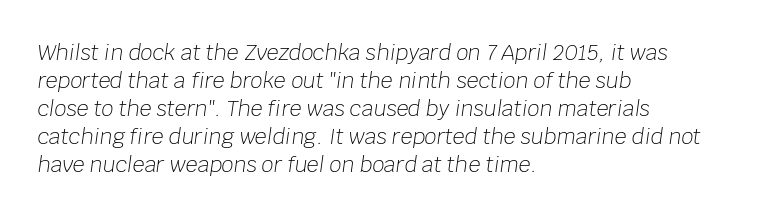
Q: Is the text bold? A: No.
Q: Is the text italic (slanted)? A: Yes, it leans right by about 8 degrees.
Q: Is the text underlined? A: No.
Q: How is the paragraph aligned? A: Left-aligned.
Q: Is the spacing between letters normal or unusually wide? A: Normal.
Q: Is the spacing between lines tight, normal or loose? A: Normal.
